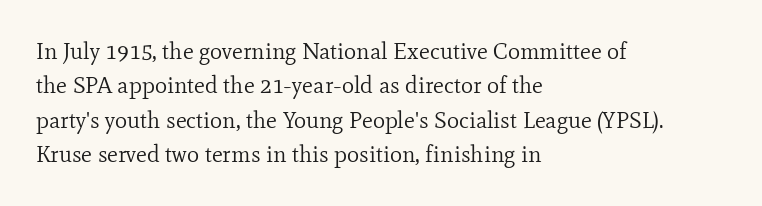
Q: Is the text bold? A: No.
Q: Is the text italic (slanted)? A: No, it is upright.
Q: Is the text underlined? A: No.
Q: How is the paragraph aligned? A: Left-aligned.
Q: Is the spacing between letters normal or unusually wide? A: Normal.
Q: Is the spacing between lines tight, normal or loose? A: Normal.
